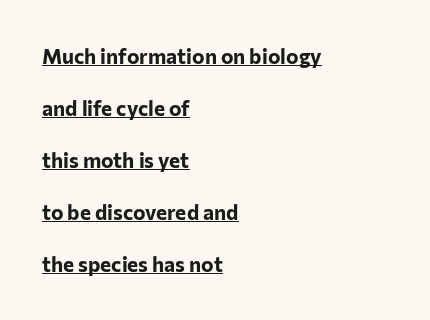
{"italic": "no", "bold": "yes", "underline": "yes", "align": "left", "line_spacing": "loose", "line_spacing_ratio": 2.48, "letter_spacing": "normal", "letter_spacing_em": 0.0, "glyph_px": 21}
